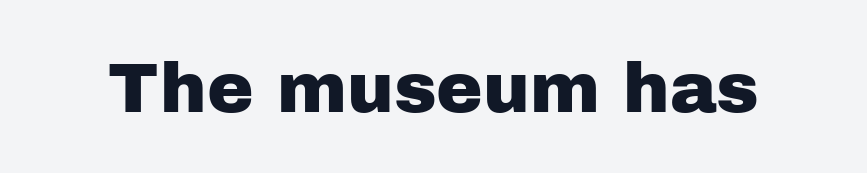
The image shows 70 px sans-serif type, upright; set normal letter spacing, not underlined; low stroke contrast and a medium x-height.
